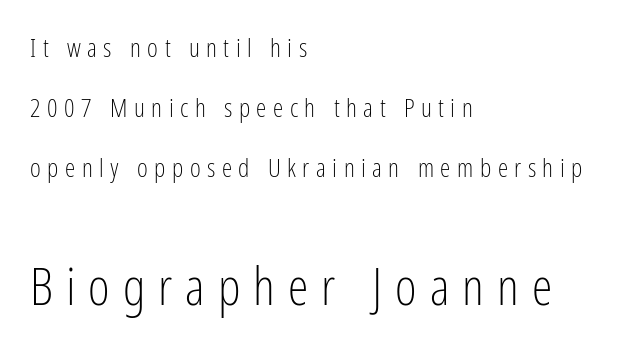
{"serif": "no", "italic": "no", "bold": "no", "weight": "light", "width": "condensed", "stroke_contrast": "low", "x_height": "medium", "monospaced": "no", "underline": "no", "align": "left", "line_spacing": "loose", "line_spacing_ratio": 2.31, "letter_spacing": "wide", "letter_spacing_em": 0.25, "larger_block": "second", "size_ratio": 2.0, "glyph_px": 52}
